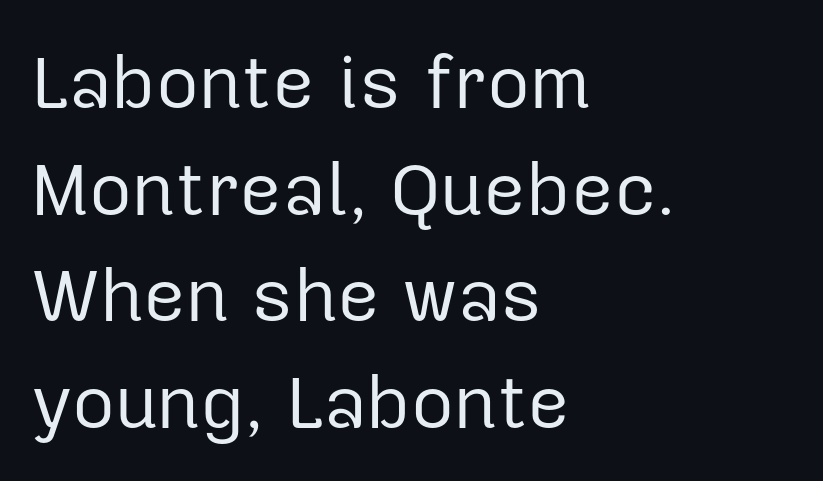
{"serif": "no", "italic": "no", "bold": "no", "weight": "regular", "width": "normal", "stroke_contrast": "low", "x_height": "medium", "monospaced": "no", "underline": "no", "align": "left", "line_spacing": "normal", "line_spacing_ratio": 1.44, "letter_spacing": "normal", "letter_spacing_em": 0.0, "glyph_px": 74}
